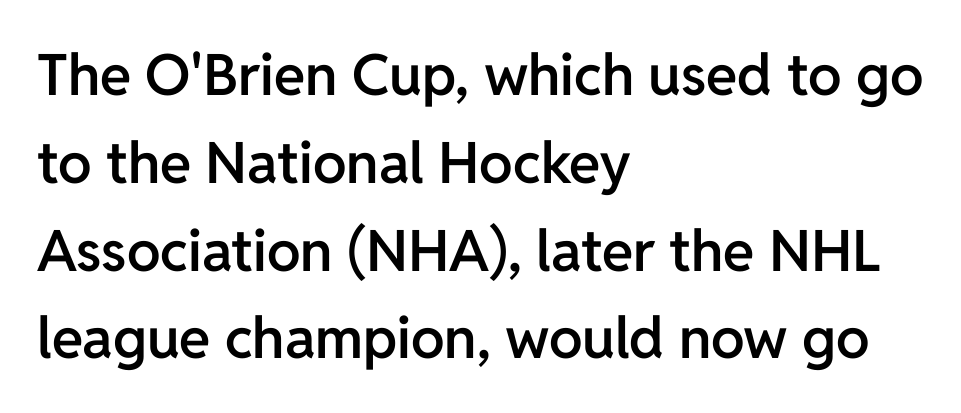
Its strokes are somewhat broadened, the hallmark of semibold type. The letterforms sit shoulder to shoulder at normal distance. Font category for this specimen: sans-serif. The passage shown is typed in a proportional face where columns would drift.
